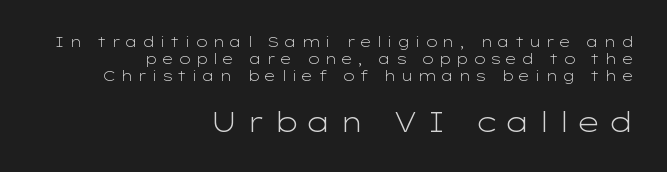
Q: Is the text bold? A: No.
Q: Is the text italic (slanted)? A: No, it is upright.
Q: Is the text underlined? A: No.
Q: How is the paragraph aligned? A: Right-aligned.
Q: Is the spacing between letters normal or unusually wide? A: Unusually wide.
Q: Which block of text is set in a larger size, the first (top) or the second (bottom)? A: The second (bottom) one.
